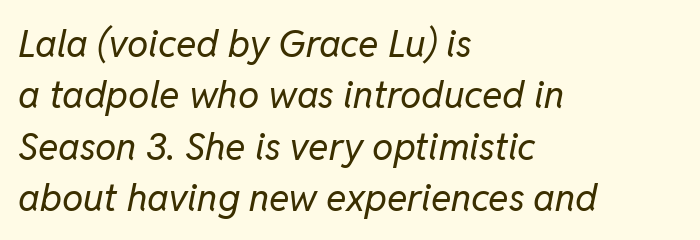
Q: Is the text bold? A: No.
Q: Is the text italic (slanted)? A: Yes, it leans right by about 11 degrees.
Q: Is the text underlined? A: No.
Q: How is the paragraph aligned? A: Left-aligned.
Q: Is the spacing between letters normal or unusually wide? A: Normal.
Q: Is the spacing between lines tight, normal or loose? A: Normal.
Q: Width (condensed, normal, or wide)? A: Normal.
Q: Stroke contrast? A: Low.
Q: x-height? A: Medium.
Q: Monospaced? A: No.
